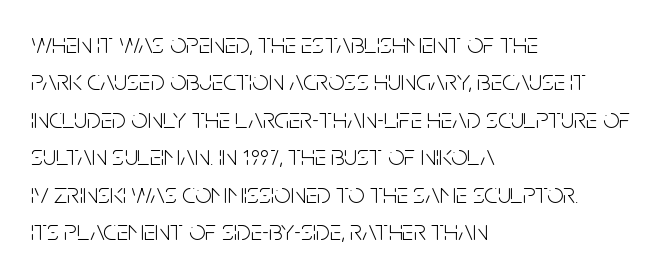
{"serif": "no", "italic": "no", "bold": "no", "weight": "light", "width": "condensed", "stroke_contrast": "low", "x_height": "large", "monospaced": "no", "underline": "no", "align": "left", "line_spacing": "normal", "line_spacing_ratio": 1.29, "letter_spacing": "normal", "letter_spacing_em": 0.0, "glyph_px": 29}
